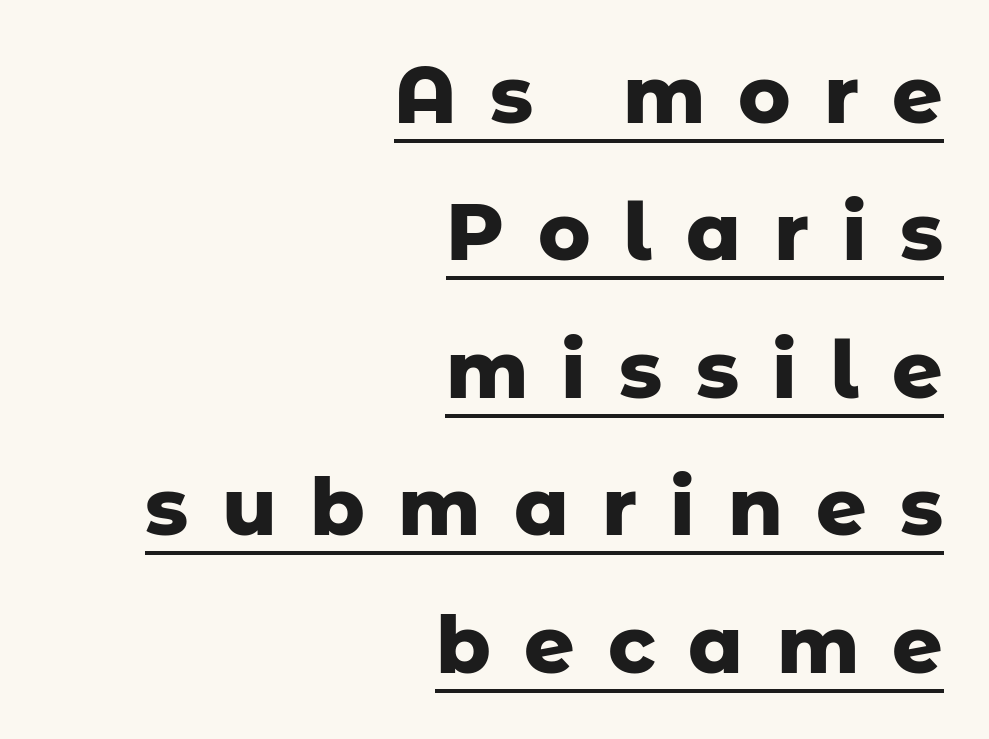
These lines are set flush right with a ragged left edge. The letters are bold, with thick, heavy strokes. The typesetter has applied underlining to the passage shown. The line texture is sparse and dotted thanks to wide tracking.
